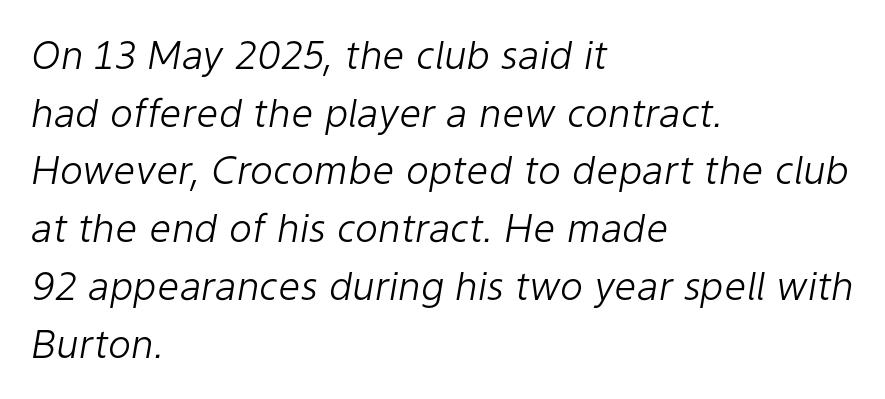
Interline gaps are of average width in this sample. Style check: oblique. Unbolded letterforms with no extra heft. Reading down the block, your eye returns to a fixed left position each line. The line texture is even and compact thanks to regular tracking.
